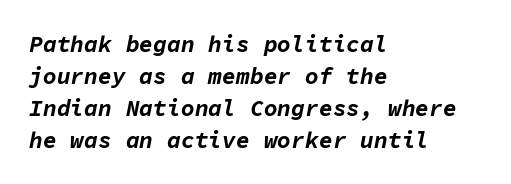
Clear beneath every line of the passage. The rendering keeps characters at their native spacing. Emphasis by weight is at full strength: bold. The lines are quadded left. The rendering applies a slant to the glyphs. Horizontal bands of white between lines are of average thickness.
